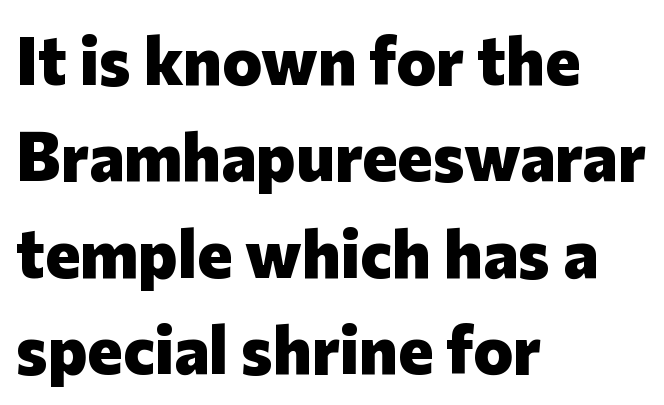
The image shows 67 px heavy sans-serif type, upright; set left-aligned, normal line spacing (1.44x), normal letter spacing, not underlined; low stroke contrast and a medium x-height.
